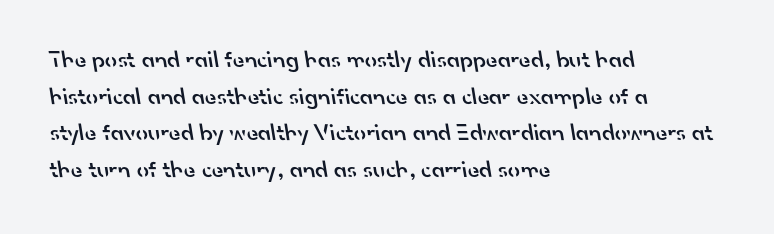
{"bold": "semi", "underline": "no", "align": "left", "line_spacing": "normal", "line_spacing_ratio": 1.53, "letter_spacing": "normal", "letter_spacing_em": 0.0, "glyph_px": 24}
